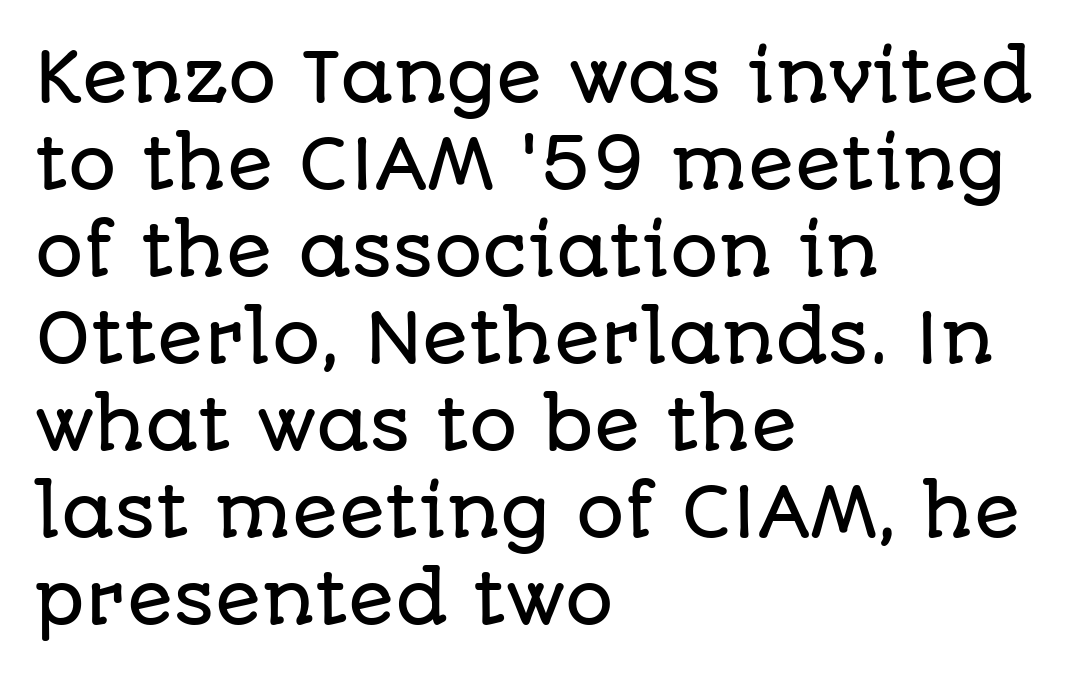
Font category for this specimen: sans-serif. Glyph-to-glyph distance matches everyday printed text. A typesetter would mark this as roman, not italic. A clean baseline with only descenders dipping below it. The line-height multiplier appears to be the usual default. Line beginnings align vertically; line endings do not.
